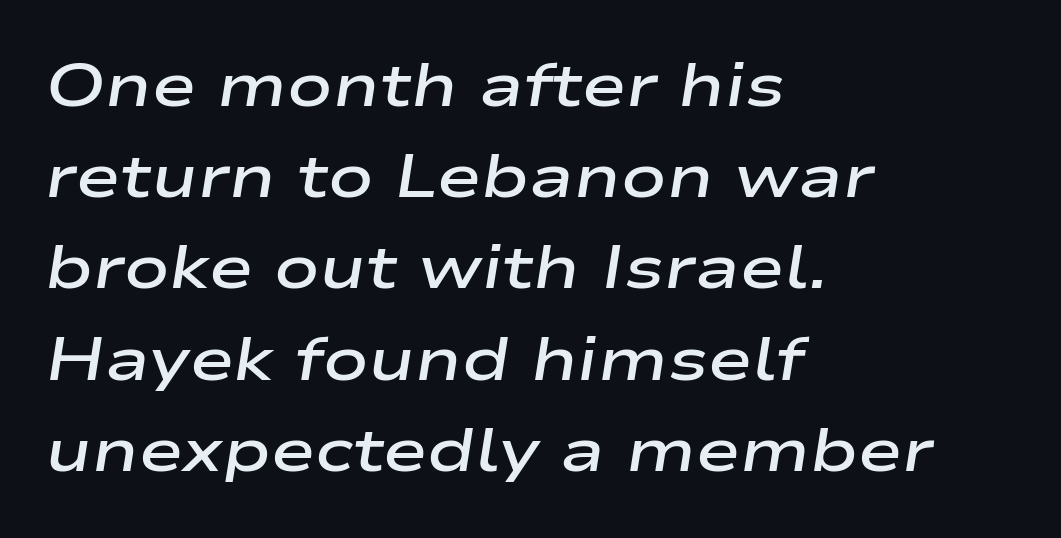
The image shows 60 px semibold, wide type, italic (leaning right); set left-aligned, normal line spacing (1.52x), normal letter spacing, not underlined; low stroke contrast and a medium x-height.
